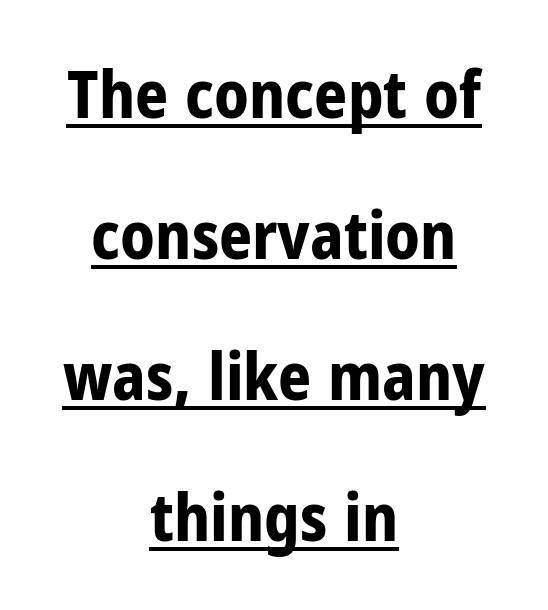
Q: Is the text bold? A: Yes.
Q: Is the text italic (slanted)? A: No, it is upright.
Q: Is the typeface a serif or a sans-serif typeface? A: Sans-serif.
Q: Is the text underlined? A: Yes.
Q: How is the paragraph aligned? A: Centered.
Q: Is the spacing between letters normal or unusually wide? A: Normal.
Q: Is the spacing between lines tight, normal or loose? A: Loose.
Q: Width (condensed, normal, or wide)? A: Condensed.
Q: Stroke contrast? A: Low.
Q: x-height? A: Medium.
Q: Monospaced? A: No.
